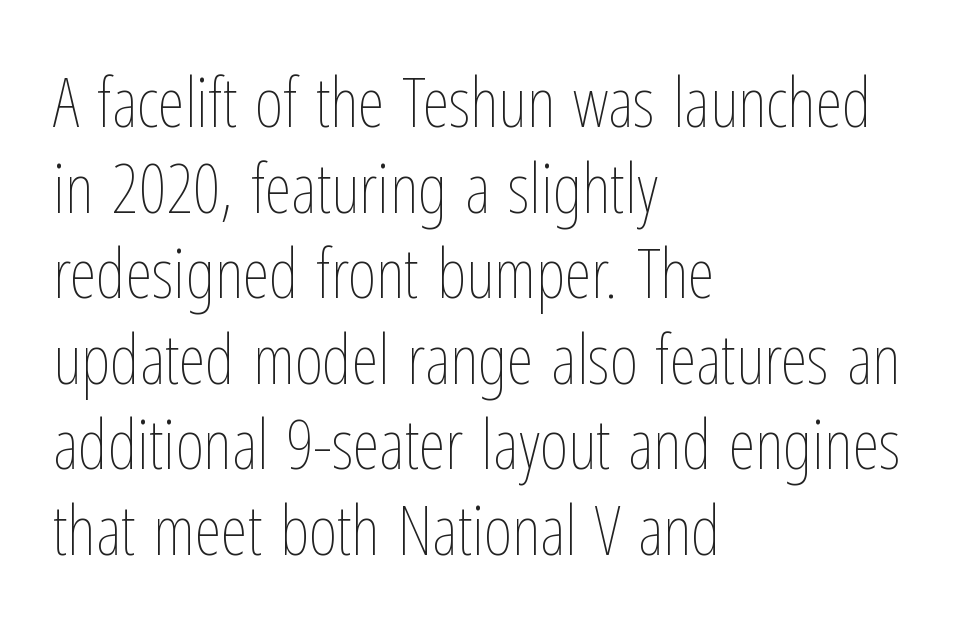
{"italic": "no", "bold": "no", "weight": "thin", "width": "condensed", "stroke_contrast": "low", "x_height": "medium", "monospaced": "no", "underline": "no", "align": "left", "line_spacing_ratio": 1.24, "letter_spacing": "normal", "letter_spacing_em": 0.0, "glyph_px": 69}
